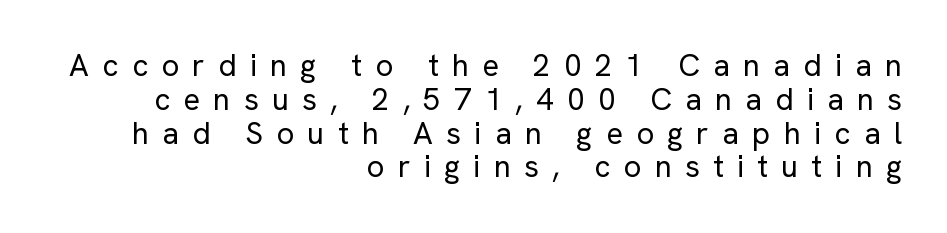
{"serif": "no", "italic": "no", "bold": "no", "weight": "regular", "width": "normal", "stroke_contrast": "low", "x_height": "medium", "monospaced": "no", "underline": "no", "align": "right", "line_spacing": "tight", "line_spacing_ratio": 1.09, "letter_spacing": "wide", "letter_spacing_em": 0.43, "glyph_px": 31}
